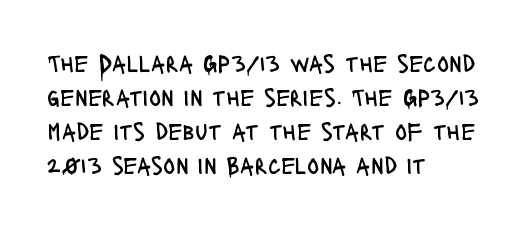
{"italic": "no", "bold": "no", "underline": "no", "align": "left", "line_spacing": "normal", "line_spacing_ratio": 1.36, "letter_spacing": "normal", "letter_spacing_em": 0.0, "glyph_px": 25}
